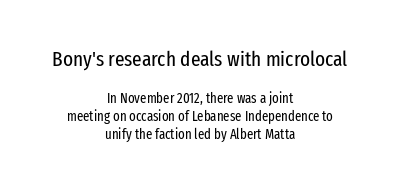
{"italic": "no", "bold": "no", "underline": "no", "align": "center", "line_spacing": "normal", "line_spacing_ratio": 1.26, "letter_spacing": "normal", "letter_spacing_em": 0.0, "larger_block": "first", "size_ratio": 1.5, "glyph_px": 21}
